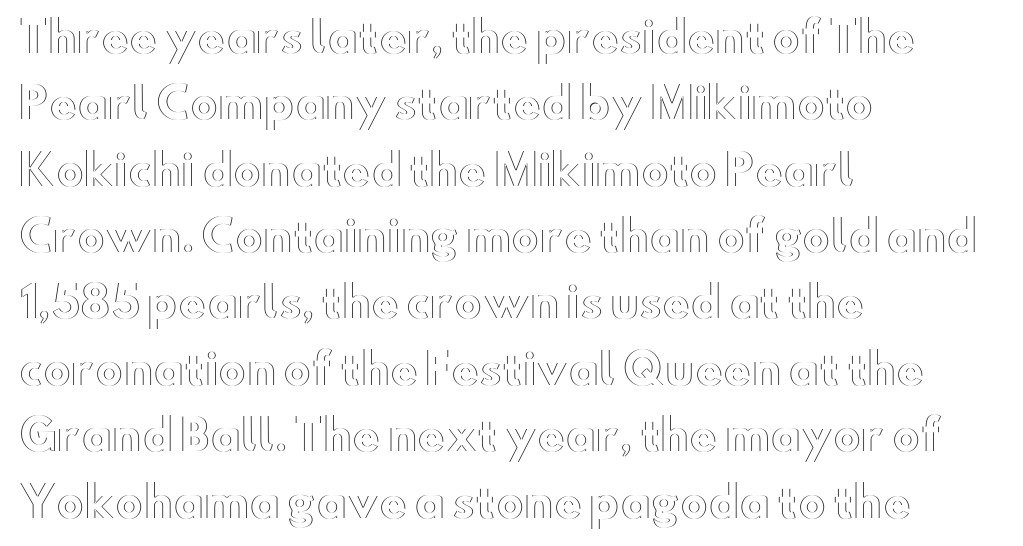
Is this a fixed-width face? No — the glyphs have proportional, varying widths. Line starts are locked; line ends wander. There is no visible air inserted between adjacent glyphs. Interline gaps are of average width in this sample.
